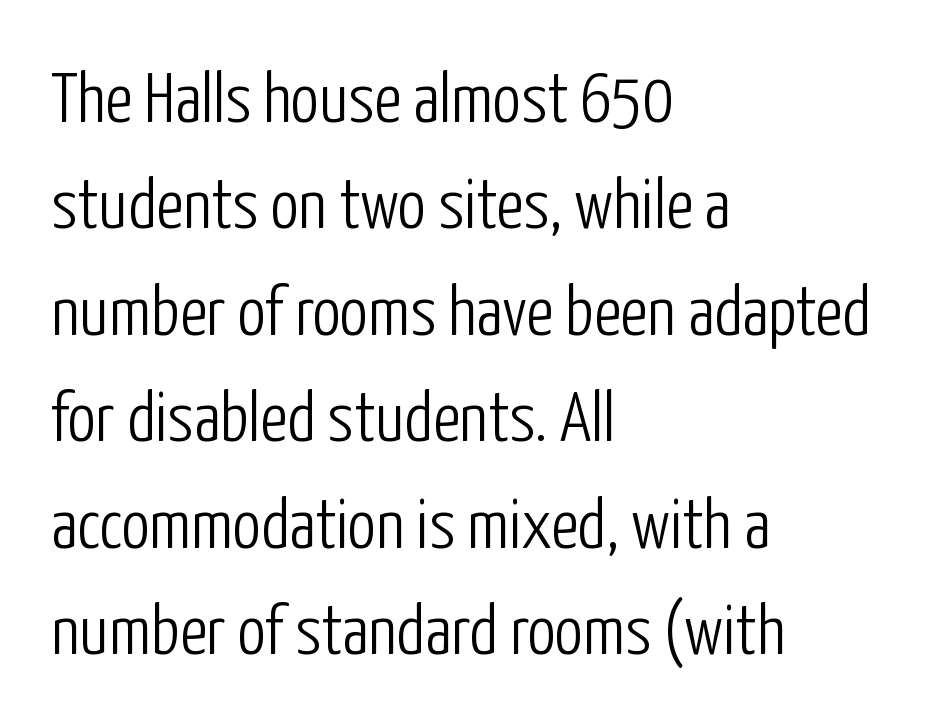
Left-aligned paragraph, ragged on the right. Honestly, the letter spacing is just normal — you wouldn't notice it. No feet cap the strokes, marking this as sans-serif type. You can tell it's not italic because the verticals are truly vertical. Each new line begins a customary step beneath the previous one.
